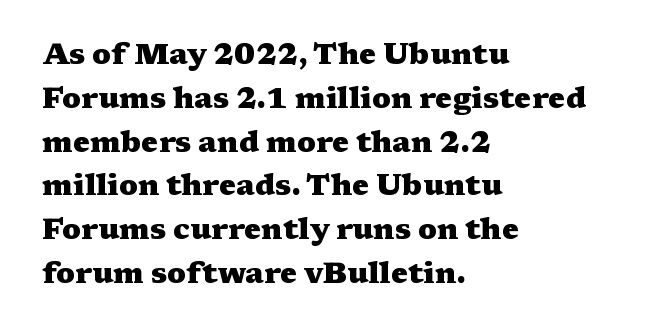
Nobody touched the tracking dial on this one. Typeset ragged right — the left edge is the straight one. Words float on clear page, feet unadorned. This is roman type, the default non-slanted kind.
